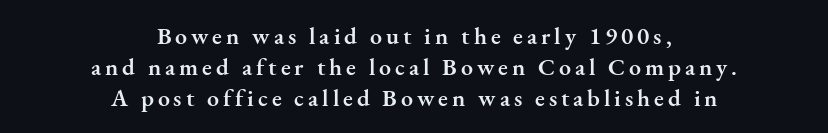
{"italic": "no", "bold": "semi", "underline": "no", "align": "center", "line_spacing": "normal", "line_spacing_ratio": 1.29, "glyph_px": 24}
